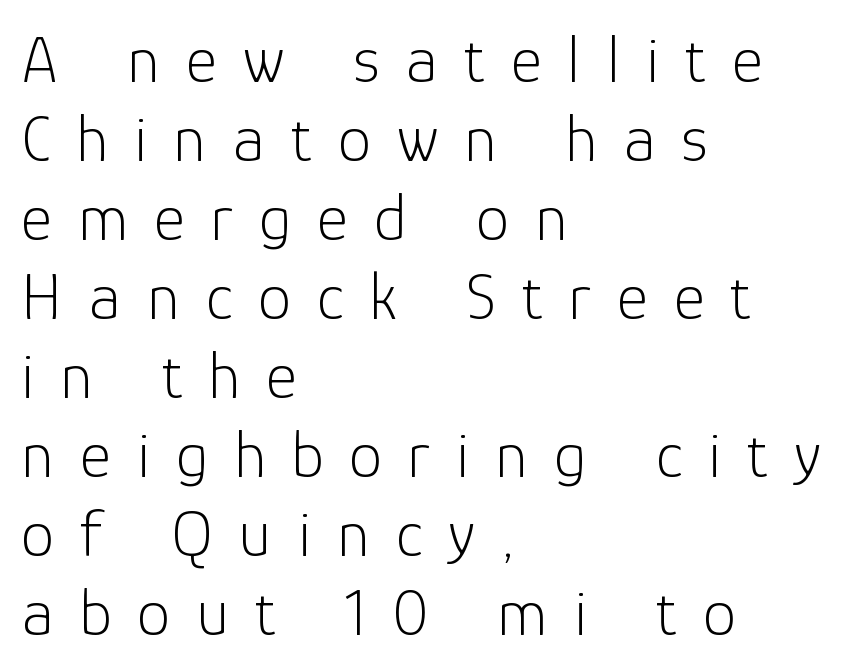
{"serif": "no", "italic": "no", "bold": "no", "weight": "light", "width": "normal", "stroke_contrast": "low", "x_height": "medium", "monospaced": "no", "underline": "no", "align": "left", "line_spacing_ratio": 1.18, "letter_spacing": "wide", "letter_spacing_em": 0.39, "glyph_px": 67}
